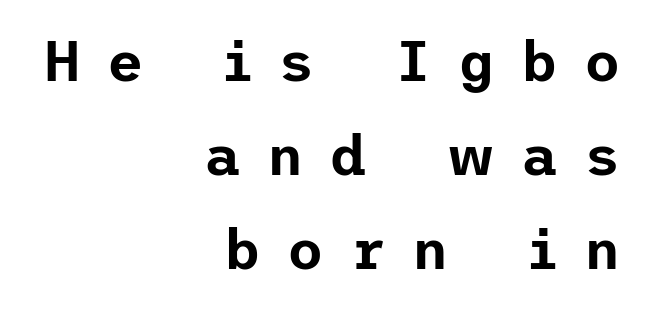
{"serif": "no", "italic": "no", "width": "normal", "stroke_contrast": "low", "x_height": "medium", "underline": "no", "align": "right", "line_spacing": "normal", "line_spacing_ratio": 1.68, "letter_spacing": "wide", "letter_spacing_em": 0.47, "glyph_px": 56}
